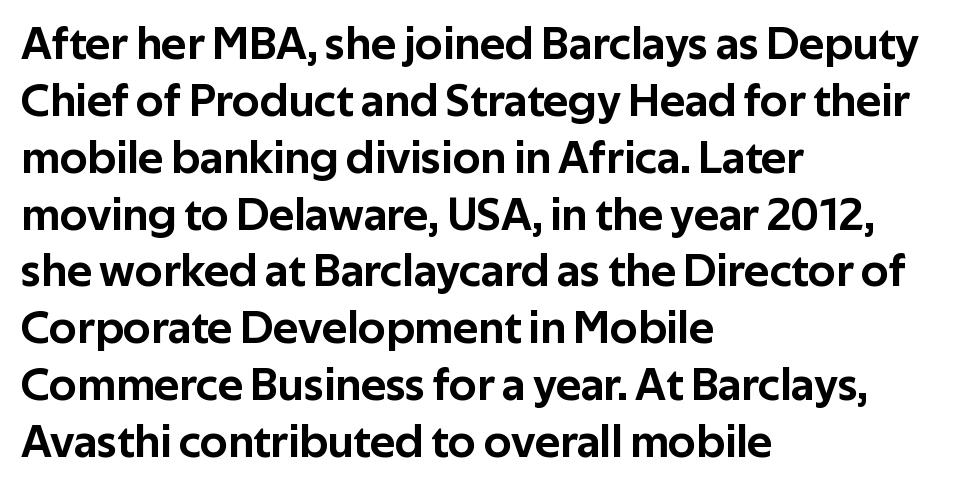
Type without underlining. Tracking value appears to be zero — textbook default spacing. The face used here is proportionally spaced, like ordinary book or web type. This sample uses an upright cut, with every glyph sitting square on the baseline.
